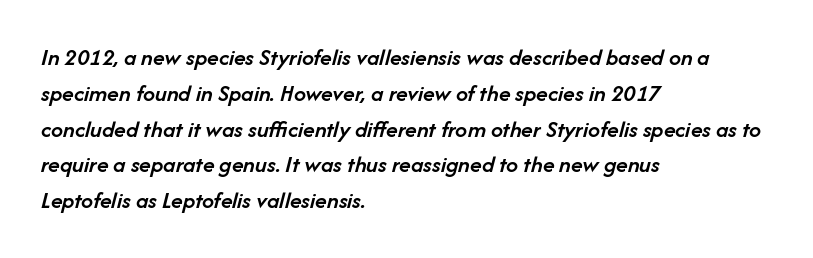
{"italic": "yes", "lean": "right", "slant_degrees": 14, "bold": "semi", "underline": "no", "align": "left", "line_spacing": "normal", "line_spacing_ratio": 1.49, "letter_spacing": "normal", "letter_spacing_em": 0.0, "glyph_px": 24}
